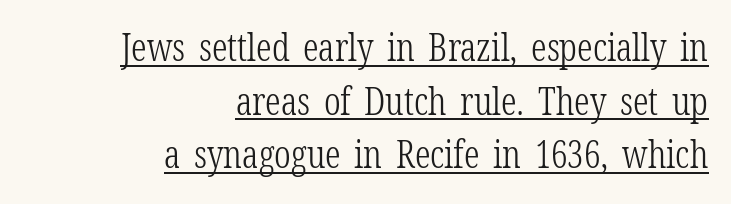
Leftover space on each line is placed entirely before the opening word. This sample uses plain, unmodified letter spacing. What's the leading like? Ordinary, nothing unusual. This sample uses an upright cut, with every glyph sitting square on the baseline. The words here are underlined.
